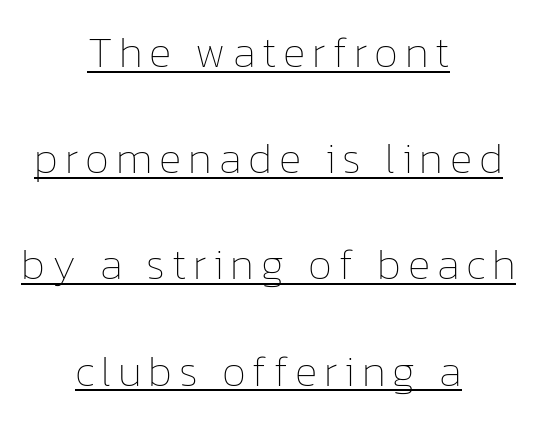
{"italic": "no", "bold": "no", "weight": "thin", "width": "normal", "stroke_contrast": "low", "x_height": "medium", "monospaced": "no", "underline": "yes", "align": "center", "line_spacing": "loose", "line_spacing_ratio": 2.47, "glyph_px": 43}
